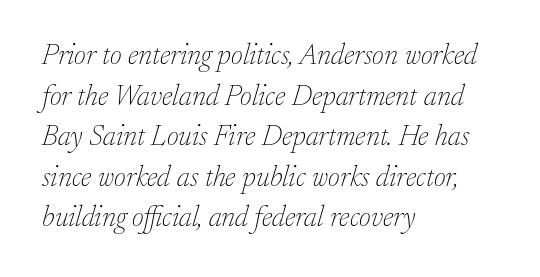
The image shows 29 px thin serif type, italic (leaning right); set left-aligned, normal line spacing (1.4x), normal letter spacing, not underlined; low stroke contrast and a small x-height.
